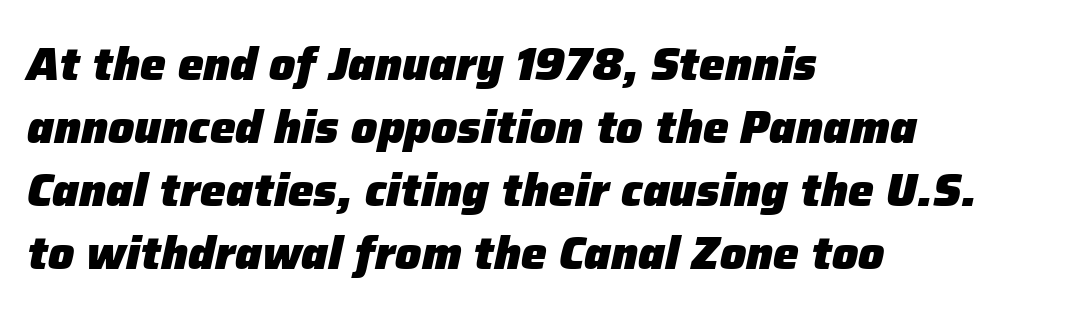
Students, this is bold: see how much ink each stroke carries. The zone under the glyphs is completely vacant. The line-height multiplier appears to be the usual default. The glyphs look as if they've been sheared to an angle. Honestly, the letter spacing is just normal — you wouldn't notice it. Spacing verdict: proportional, widths tailored to each character.
